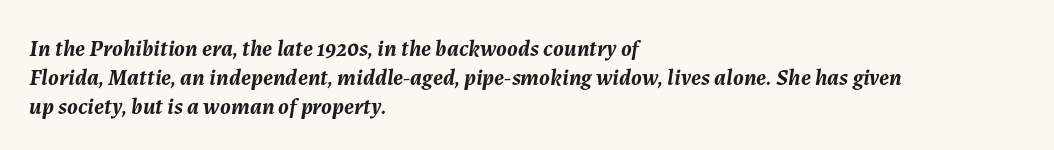
The rendering applies a slant to the glyphs. Successive baselines arrive at the customary interval. These lines keep a tight, regular rhythm from letter to letter. Is the block centered? No — it sits flush against the left margin. Weight: bold.
